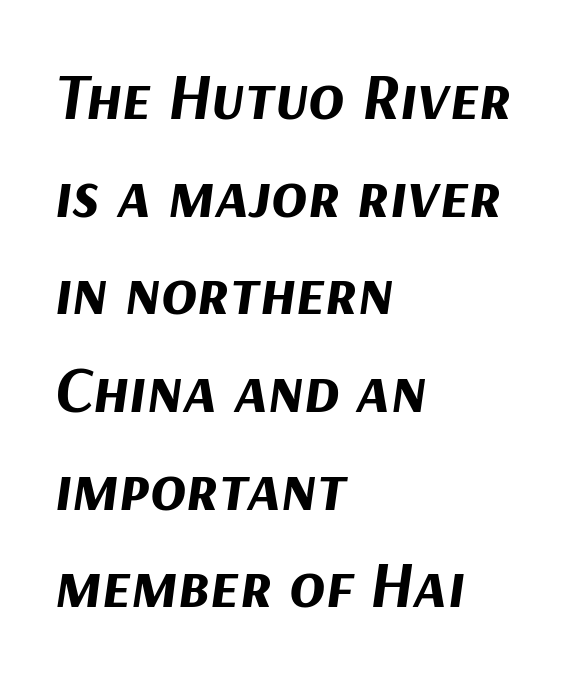
I'd describe the lettering as bold — thick and assertive. Lines of text with bare space underneath. Short note: letters normally spaced. Proportional: the letters do not fall into vertical columns. Which margin do the lines hug? The left one — the right edge is uneven. Every character sits at an angle, as italics do.
